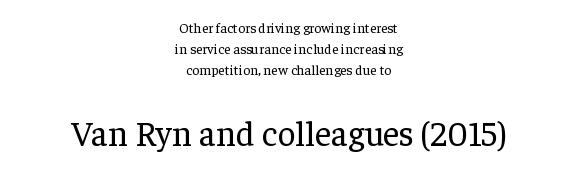
Q: Is the text bold? A: No.
Q: Is the text italic (slanted)? A: No, it is upright.
Q: Is the typeface a serif or a sans-serif typeface? A: Serif.
Q: Is the text underlined? A: No.
Q: How is the paragraph aligned? A: Centered.
Q: Is the spacing between letters normal or unusually wide? A: Normal.
Q: Is the spacing between lines tight, normal or loose? A: Normal.
Q: Which block of text is set in a larger size, the first (top) or the second (bottom)? A: The second (bottom) one.
Q: Width (condensed, normal, or wide)? A: Normal.
Q: Stroke contrast? A: Low.
Q: x-height? A: Medium.
Q: Monospaced? A: No.
